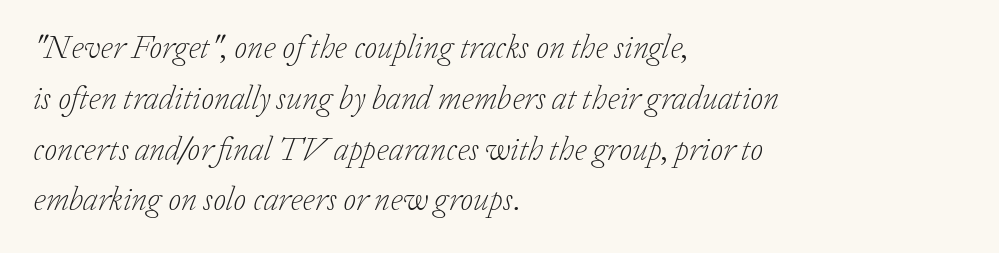
Q: Is the text bold? A: No.
Q: Is the text italic (slanted)? A: Yes, it leans right by about 20 degrees.
Q: Is the typeface a serif or a sans-serif typeface? A: Serif.
Q: Is the text underlined? A: No.
Q: How is the paragraph aligned? A: Left-aligned.
Q: Is the spacing between letters normal or unusually wide? A: Normal.
Q: Is the spacing between lines tight, normal or loose? A: Normal.
Q: Width (condensed, normal, or wide)? A: Normal.
Q: Stroke contrast? A: Low.
Q: x-height? A: Medium.
Q: Monospaced? A: No.
